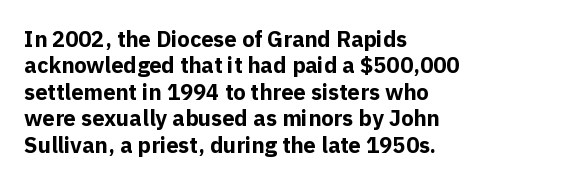
Stroke thickness is high; the sample reads as a true bold. Underline: absent. The horizontal fit of the characters is conventional and even. Do the letters lean? They stand straight. Horizontal alignment here is leftward, the default for most running prose.
